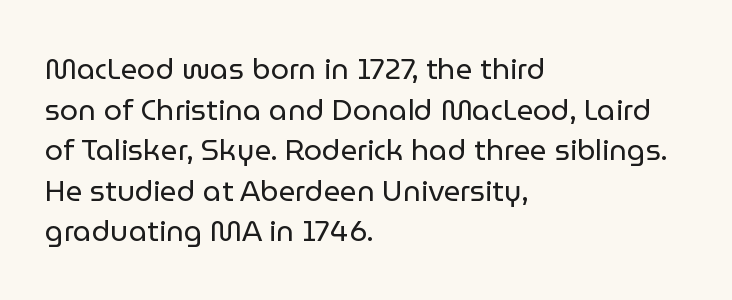
{"serif": "no", "italic": "no", "bold": "no", "weight": "regular", "width": "normal", "stroke_contrast": "low", "x_height": "medium", "monospaced": "no", "underline": "no", "align": "left", "line_spacing": "normal", "line_spacing_ratio": 1.4, "letter_spacing": "normal", "letter_spacing_em": 0.0, "glyph_px": 29}
